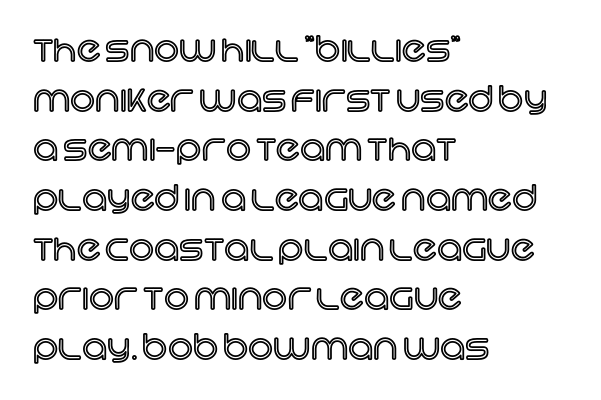
{"italic": "no", "width": "normal", "x_height": "large", "monospaced": "no", "underline": "no", "align": "left", "line_spacing": "normal", "line_spacing_ratio": 1.42, "letter_spacing": "normal", "letter_spacing_em": 0.0, "glyph_px": 35}
